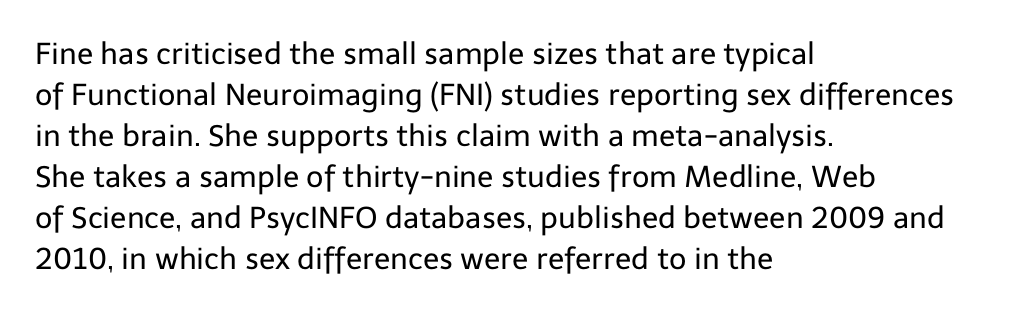
The block of text has a typical density, with ordinary space between rows. A quiet, ordinary-to-light weight characterises the typeface. Character widths vary here, with narrow letters taking less room than wide ones. The passage shown is not underscored anywhere. Italic: no, the glyphs are upright roman.
